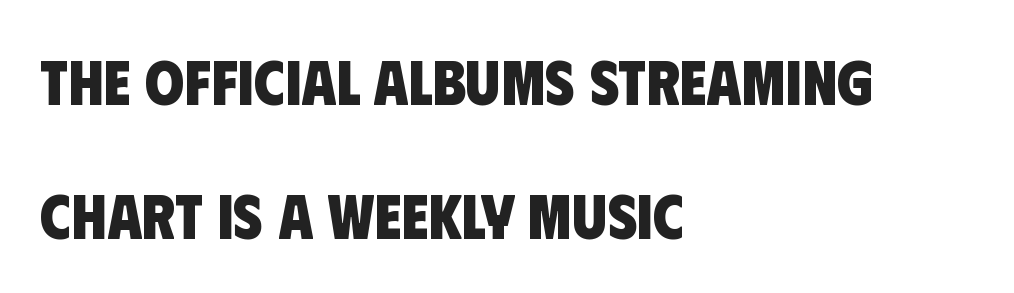
{"serif": "no", "bold": "yes", "weight": "heavy", "width": "condensed", "stroke_contrast": "low", "x_height": "large", "monospaced": "no", "underline": "no", "align": "left", "line_spacing": "loose", "line_spacing_ratio": 2.13, "letter_spacing": "normal", "letter_spacing_em": 0.0, "glyph_px": 63}
